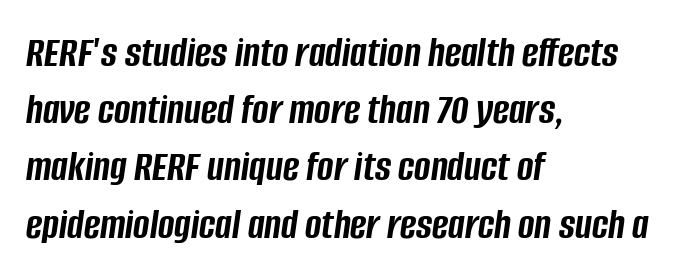
{"italic": "yes", "lean": "right", "slant_degrees": 8, "bold": "yes", "weight": "semibold", "width": "condensed", "stroke_contrast": "low", "x_height": "large", "monospaced": "no", "underline": "no", "align": "left", "line_spacing": "normal", "line_spacing_ratio": 1.3, "letter_spacing": "normal", "letter_spacing_em": 0.0, "glyph_px": 44}
